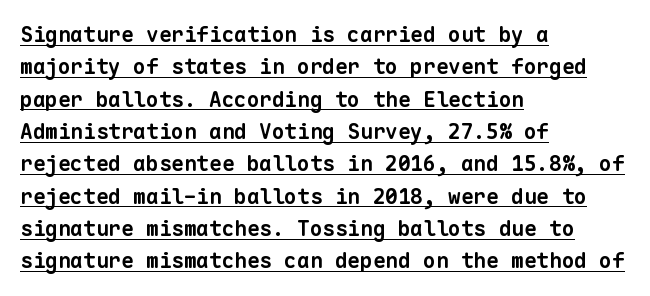
Plenty of ink on the page — the face is bold. Look at the tracking — it's just the regular setting, nothing added. Notice how a bar underscores the lettering throughout. Leading matches the norm, producing a regular column.
